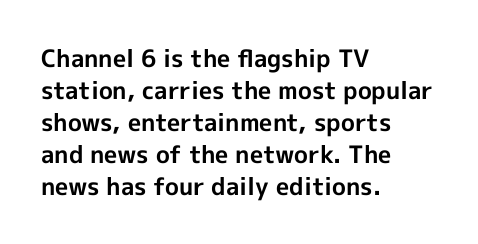
{"italic": "no", "bold": "yes", "underline": "no", "align": "left", "line_spacing": "normal", "line_spacing_ratio": 1.33, "letter_spacing": "normal", "letter_spacing_em": 0.0, "glyph_px": 24}
